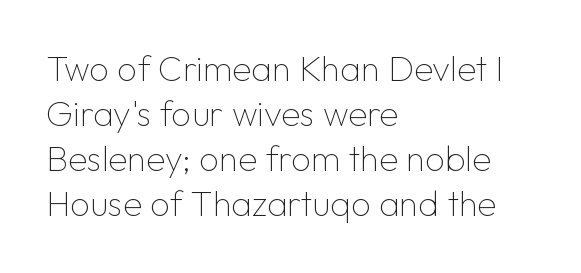
Character widths vary here, with narrow letters taking less room than wide ones. The lines sit at an ordinary, default distance from one another. Beneath every word, the page is bare. No letter is thick-stroked: the sample isn't bold.
